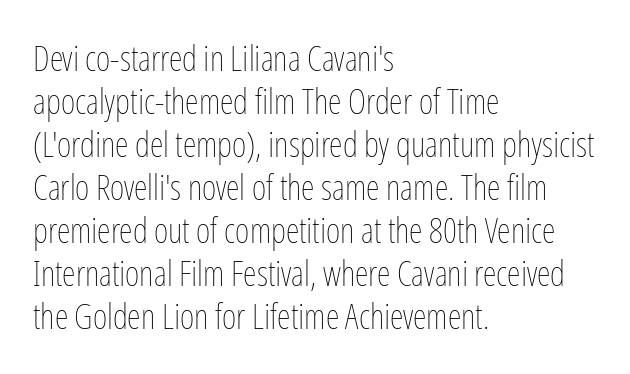
{"italic": "no", "bold": "no", "weight": "thin", "width": "condensed", "stroke_contrast": "low", "x_height": "medium", "monospaced": "no", "underline": "no", "align": "left", "line_spacing_ratio": 1.23, "letter_spacing": "normal", "letter_spacing_em": 0.0, "glyph_px": 35}
